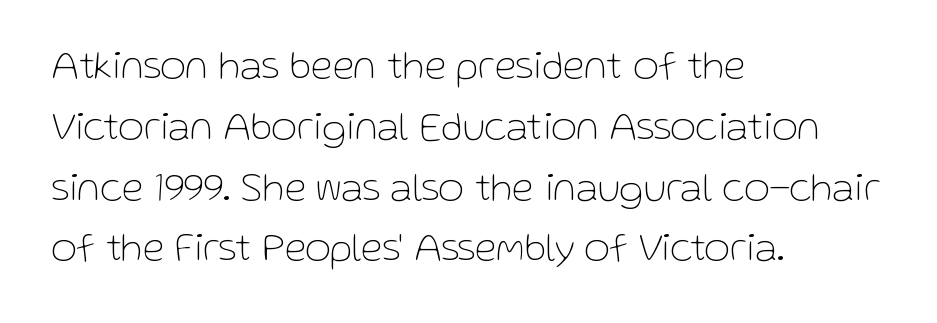
Q: Is the text bold? A: No.
Q: Is the text italic (slanted)? A: No, it is upright.
Q: Is the typeface a serif or a sans-serif typeface? A: Sans-serif.
Q: Is the text underlined? A: No.
Q: How is the paragraph aligned? A: Left-aligned.
Q: Is the spacing between letters normal or unusually wide? A: Normal.
Q: Is the spacing between lines tight, normal or loose? A: Normal.
Q: Width (condensed, normal, or wide)? A: Normal.
Q: Stroke contrast? A: Low.
Q: x-height? A: Medium.
Q: Monospaced? A: No.
